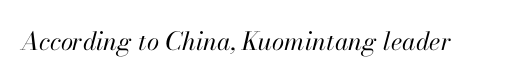
{"italic": "yes", "lean": "right", "slant_degrees": 13, "bold": "no", "underline": "no", "letter_spacing": "normal", "letter_spacing_em": 0.0, "glyph_px": 25}
